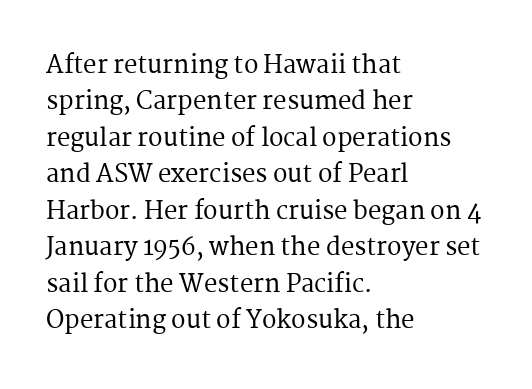
Q: Is the text italic (slanted)? A: No, it is upright.
Q: Is the text underlined? A: No.
Q: How is the paragraph aligned? A: Left-aligned.
Q: Is the spacing between letters normal or unusually wide? A: Normal.
Q: Is the spacing between lines tight, normal or loose? A: Normal.
